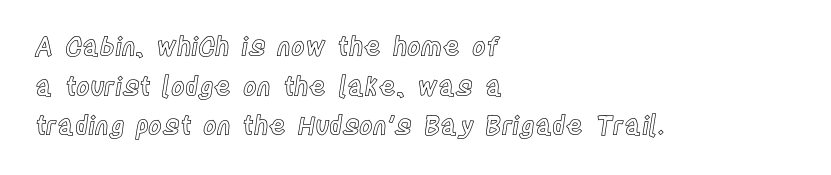
The image shows 26 px text type; set left-aligned, normal line spacing (1.52x), normal letter spacing, not underlined.
